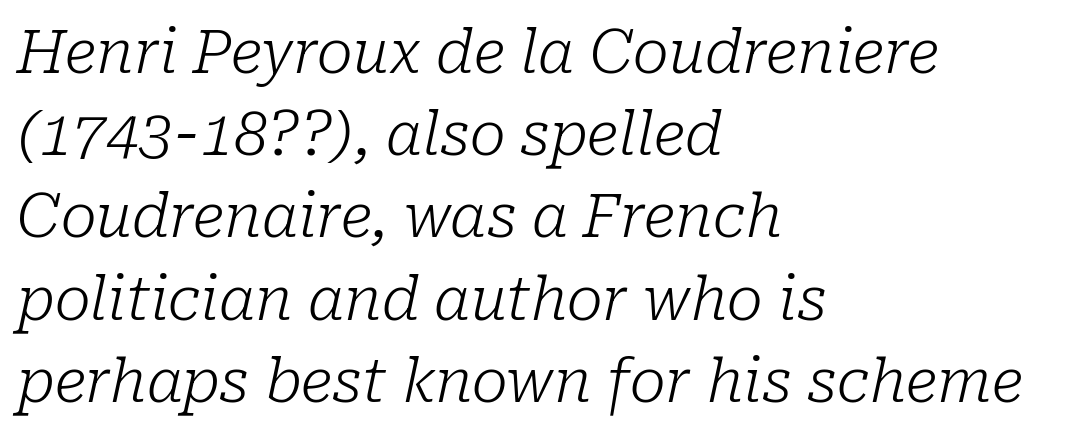
Q: Is the text bold? A: No.
Q: Is the text italic (slanted)? A: Yes, it leans right by about 10 degrees.
Q: Is the typeface a serif or a sans-serif typeface? A: Serif.
Q: Is the text underlined? A: No.
Q: How is the paragraph aligned? A: Left-aligned.
Q: Is the spacing between letters normal or unusually wide? A: Normal.
Q: Is the spacing between lines tight, normal or loose? A: Normal.
Q: Width (condensed, normal, or wide)? A: Normal.
Q: Stroke contrast? A: Low.
Q: x-height? A: Medium.
Q: Monospaced? A: No.
